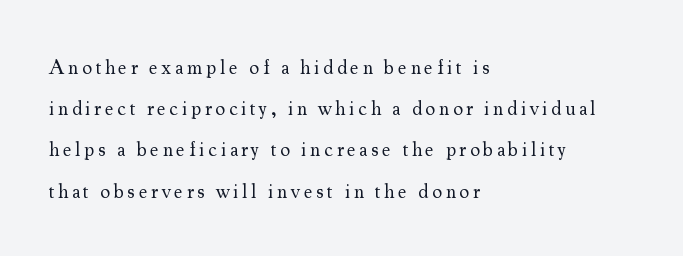
The image shows 20 px text type, upright; set left-aligned, loose line spacing (2.06x), not underlined.
